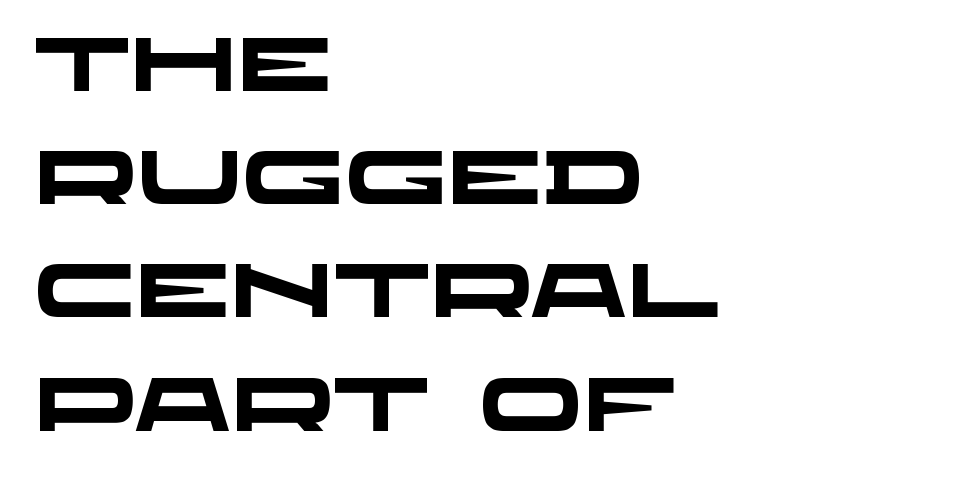
{"serif": "no", "bold": "yes", "weight": "heavy", "width": "wide", "stroke_contrast": "low", "x_height": "large", "monospaced": "no", "underline": "no", "align": "left", "line_spacing": "normal", "line_spacing_ratio": 1.49, "letter_spacing": "normal", "letter_spacing_em": 0.0, "glyph_px": 76}
